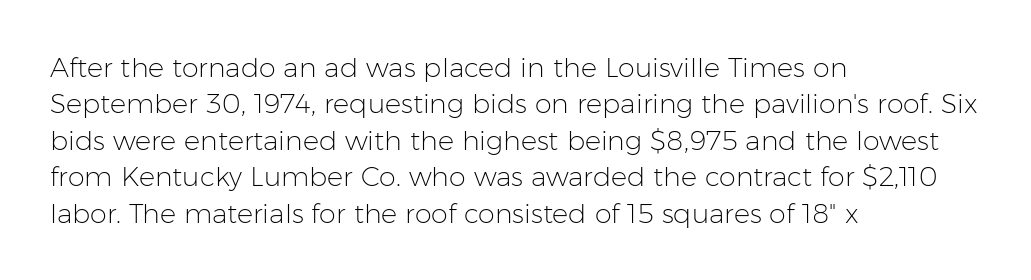
Upright lettering throughout. Reading down the column, the eye jumps a familiar distance to each next line. The typesetting does not lean heavy: it is not bold. Horizontal alignment here is leftward, the default for most running prose. The space directly below the letters is spotless. Glyph-to-glyph distance matches everyday printed text.
